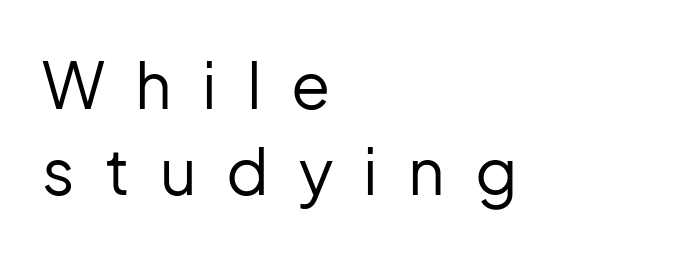
Q: Is the text bold? A: No.
Q: Is the text italic (slanted)? A: No, it is upright.
Q: Is the typeface a serif or a sans-serif typeface? A: Sans-serif.
Q: Is the text underlined? A: No.
Q: How is the paragraph aligned? A: Left-aligned.
Q: Is the spacing between letters normal or unusually wide? A: Unusually wide.
Q: Is the spacing between lines tight, normal or loose? A: Normal.
Q: Width (condensed, normal, or wide)? A: Normal.
Q: Stroke contrast? A: Low.
Q: x-height? A: Medium.
Q: Monospaced? A: No.
